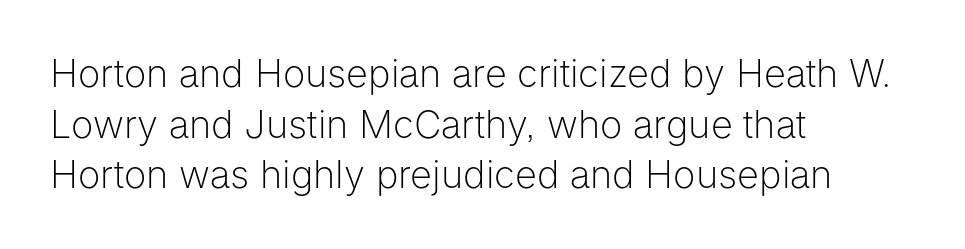
Posture: straight, roman, zero tilt. There is no visible air inserted between adjacent glyphs. One-word summary of the alignment: left. Successive baselines arrive at the customary interval. Look at the bottom of the vertical strokes: they stop flat, with no serifs. The words here are not underlined.
